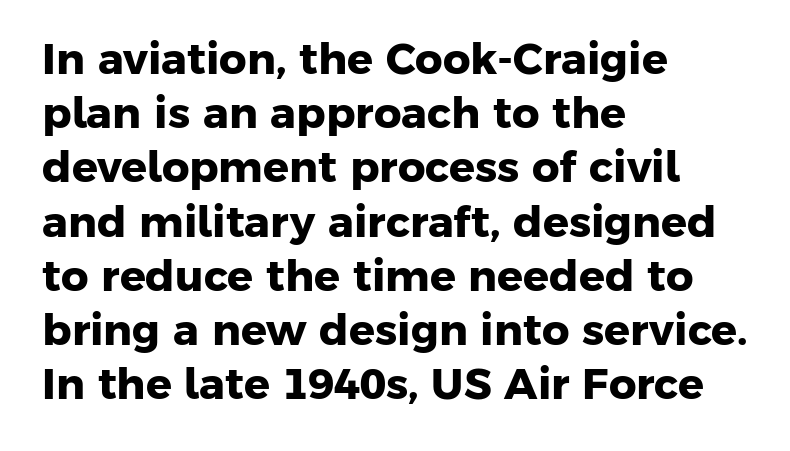
Q: Is the text bold? A: Yes.
Q: Is the typeface a serif or a sans-serif typeface? A: Sans-serif.
Q: Is the text underlined? A: No.
Q: How is the paragraph aligned? A: Left-aligned.
Q: Is the spacing between letters normal or unusually wide? A: Normal.
Q: Is the spacing between lines tight, normal or loose? A: Normal.
Q: Width (condensed, normal, or wide)? A: Normal.
Q: Stroke contrast? A: Low.
Q: x-height? A: Medium.
Q: Monospaced? A: No.
